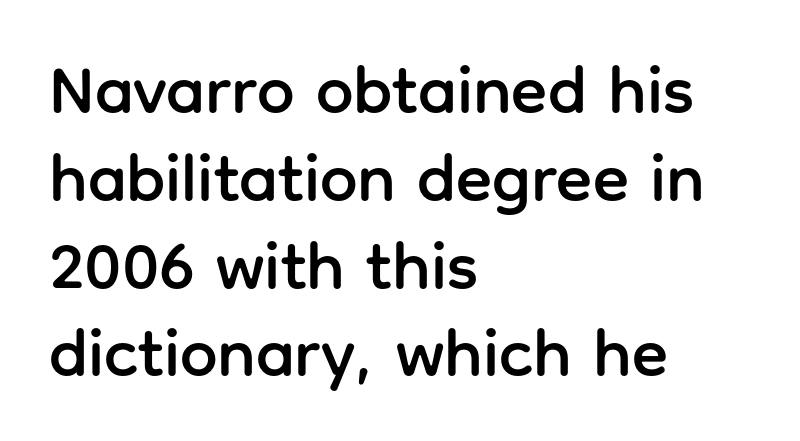
{"serif": "no", "italic": "no", "width": "normal", "stroke_contrast": "low", "x_height": "medium", "monospaced": "no", "underline": "no", "align": "left", "line_spacing": "normal", "line_spacing_ratio": 1.31, "letter_spacing": "normal", "letter_spacing_em": 0.0, "glyph_px": 67}
